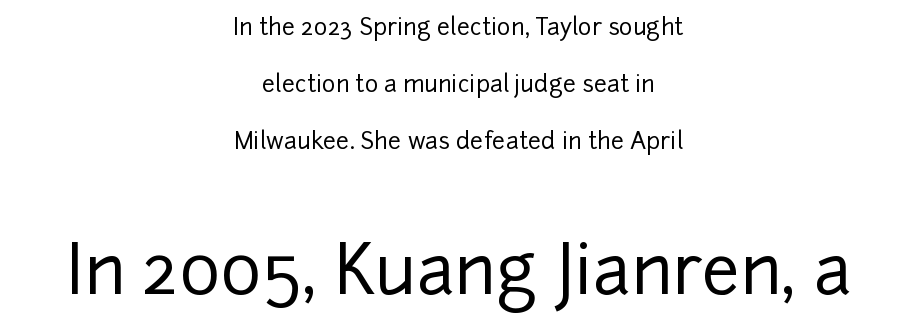
The image shows 68 px sans-serif type, upright; set centered, loose line spacing (2.48x), normal letter spacing, not underlined; the second (bottom) block is 2.96x larger; low stroke contrast and a medium x-height.
